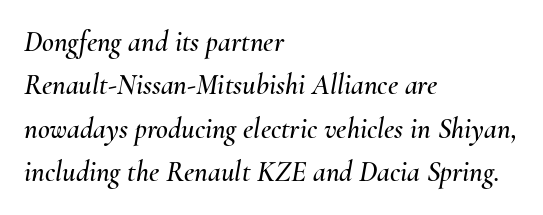
{"italic": "yes", "lean": "right", "slant_degrees": 10, "width": "normal", "stroke_contrast": "medium", "x_height": "small", "monospaced": "no", "underline": "no", "align": "left", "line_spacing": "normal", "line_spacing_ratio": 1.5, "letter_spacing": "normal", "letter_spacing_em": 0.0, "glyph_px": 29}
